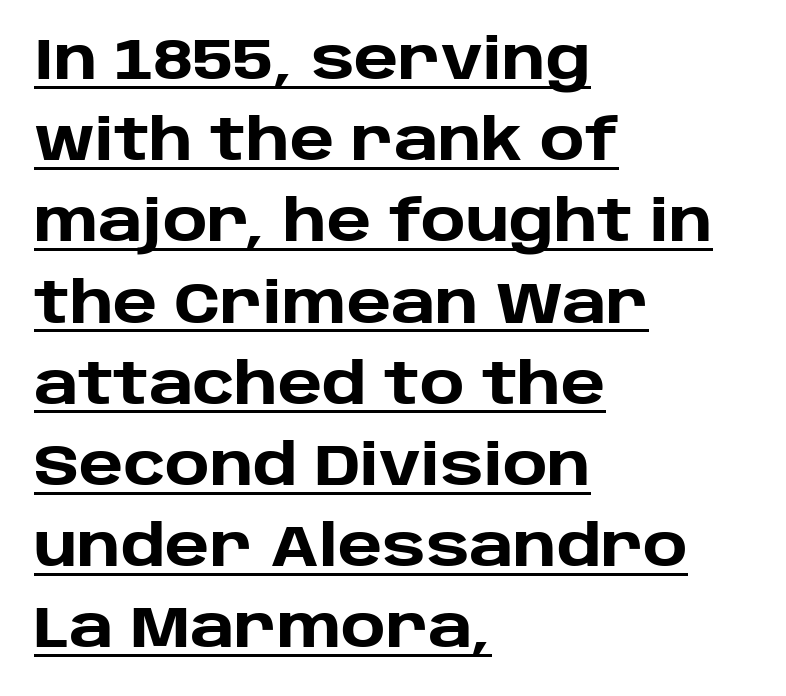
{"serif": "no", "italic": "no", "bold": "yes", "weight": "heavy", "width": "normal", "stroke_contrast": "low", "x_height": "large", "monospaced": "no", "underline": "yes", "align": "left", "line_spacing": "normal", "line_spacing_ratio": 1.45, "letter_spacing": "normal", "letter_spacing_em": 0.0, "glyph_px": 56}
